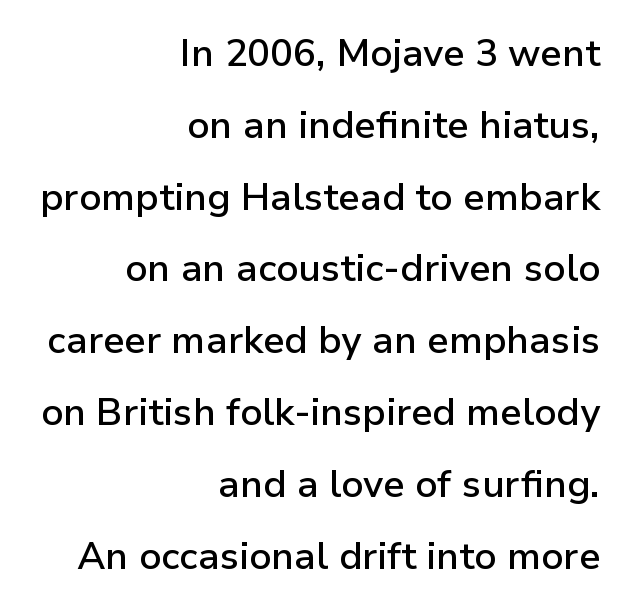
{"serif": "no", "italic": "no", "bold": "semi", "weight": "semibold", "width": "normal", "stroke_contrast": "low", "x_height": "medium", "monospaced": "no", "underline": "no", "align": "right", "line_spacing_ratio": 1.89, "letter_spacing": "normal", "letter_spacing_em": 0.0, "glyph_px": 38}
